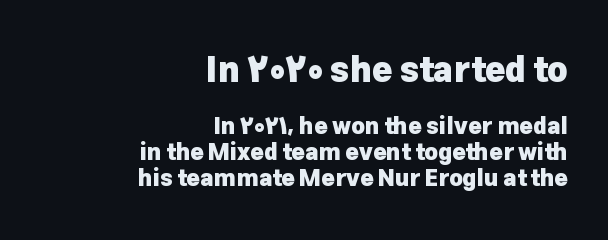
Q: Is the text bold? A: Yes.
Q: Is the text italic (slanted)? A: No, it is upright.
Q: Is the typeface a serif or a sans-serif typeface? A: Sans-serif.
Q: Is the text underlined? A: No.
Q: How is the paragraph aligned? A: Right-aligned.
Q: Is the spacing between letters normal or unusually wide? A: Normal.
Q: Is the spacing between lines tight, normal or loose? A: Tight.
Q: Which block of text is set in a larger size, the first (top) or the second (bottom)? A: The first (top) one.
Q: Width (condensed, normal, or wide)? A: Normal.
Q: Stroke contrast? A: Low.
Q: x-height? A: Medium.
Q: Monospaced? A: No.
